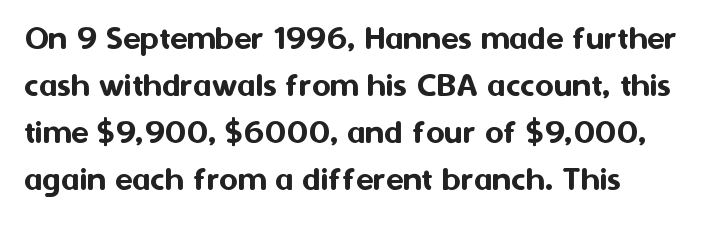
{"serif": "no", "italic": "no", "width": "normal", "stroke_contrast": "medium", "x_height": "medium", "monospaced": "no", "underline": "no", "line_spacing": "normal", "line_spacing_ratio": 1.31, "letter_spacing": "normal", "letter_spacing_em": 0.0, "glyph_px": 36}
